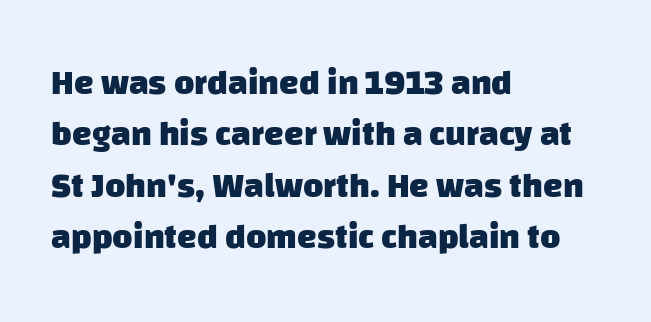
Q: Is the text bold? A: Yes.
Q: Is the typeface a serif or a sans-serif typeface? A: Sans-serif.
Q: Is the text underlined? A: No.
Q: How is the paragraph aligned? A: Left-aligned.
Q: Is the spacing between letters normal or unusually wide? A: Normal.
Q: Is the spacing between lines tight, normal or loose? A: Normal.
Q: Width (condensed, normal, or wide)? A: Normal.
Q: Stroke contrast? A: Low.
Q: x-height? A: Large.
Q: Monospaced? A: No.
